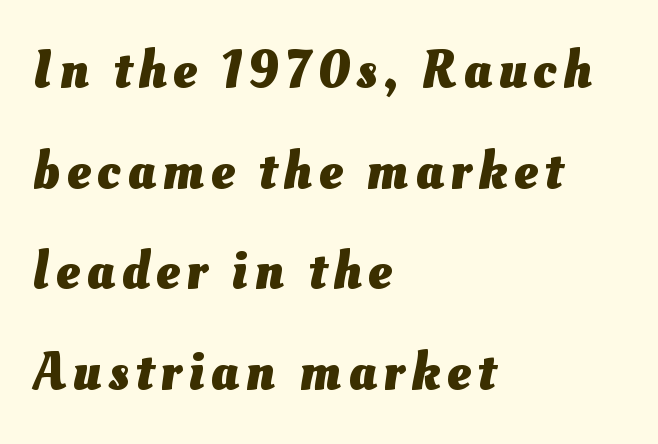
The image shows 53 px heavy type; set left-aligned, loose line spacing (1.9x), not underlined; medium stroke contrast and a small x-height.
